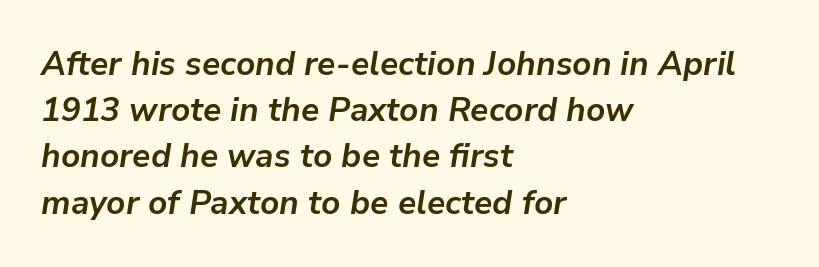
Q: Is the text bold? A: Yes.
Q: Is the text italic (slanted)? A: Yes, it leans right by about 9 degrees.
Q: Is the text underlined? A: No.
Q: How is the paragraph aligned? A: Left-aligned.
Q: Is the spacing between letters normal or unusually wide? A: Normal.
Q: Is the spacing between lines tight, normal or loose? A: Normal.
Q: Width (condensed, normal, or wide)? A: Normal.
Q: Stroke contrast? A: Low.
Q: x-height? A: Medium.
Q: Monospaced? A: No.
